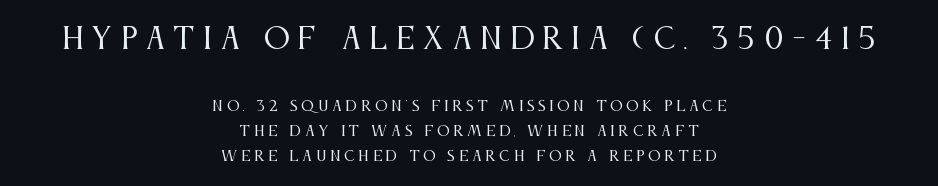
{"serif": "yes", "italic": "no", "bold": "no", "weight": "regular", "width": "condensed", "stroke_contrast": "medium", "x_height": "large", "monospaced": "no", "underline": "no", "align": "center", "line_spacing_ratio": 1.81, "letter_spacing": "wide", "letter_spacing_em": 0.27, "larger_block": "first", "size_ratio": 2.07, "glyph_px": 29}
